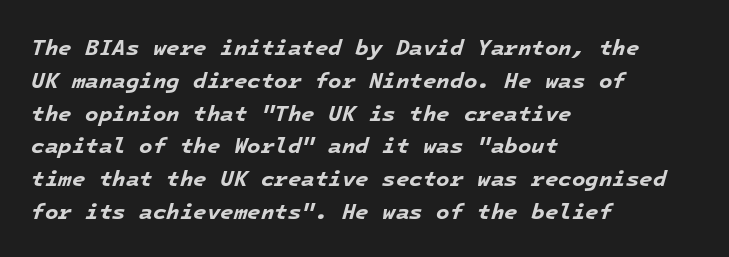
Q: Is the text bold? A: Yes.
Q: Is the text italic (slanted)? A: Yes, it leans right by about 16 degrees.
Q: Is the text underlined? A: No.
Q: How is the paragraph aligned? A: Left-aligned.
Q: Is the spacing between letters normal or unusually wide? A: Normal.
Q: Is the spacing between lines tight, normal or loose? A: Normal.
